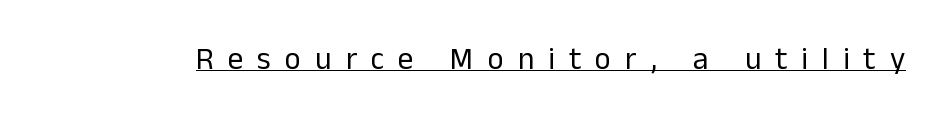
{"serif": "no", "italic": "no", "bold": "no", "weight": "regular", "width": "normal", "stroke_contrast": "low", "x_height": "medium", "monospaced": "no", "underline": "yes", "letter_spacing": "wide", "letter_spacing_em": 0.45, "glyph_px": 31}
